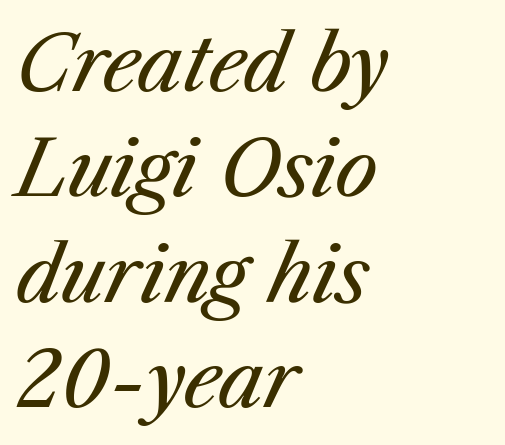
Q: Is the text bold? A: No.
Q: Is the text italic (slanted)? A: Yes, it leans right by about 23 degrees.
Q: Is the text underlined? A: No.
Q: How is the paragraph aligned? A: Left-aligned.
Q: Is the spacing between letters normal or unusually wide? A: Normal.
Q: Is the spacing between lines tight, normal or loose? A: Normal.
Q: Width (condensed, normal, or wide)? A: Normal.
Q: Stroke contrast? A: Medium.
Q: x-height? A: Medium.
Q: Monospaced? A: No.
